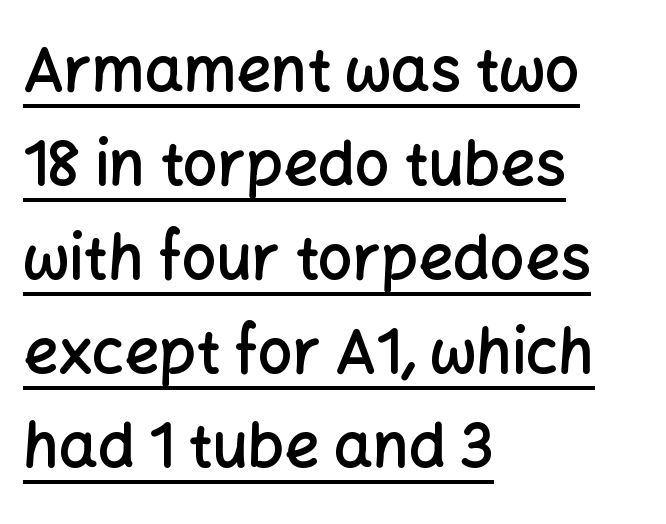
This sample uses plain, unmodified letter spacing. The font's upright variant was chosen for this text. This is sans-serif lettering, the kind often seen on screens and signage. Here the designer chose a conventional face with non-uniform glyph widths. Slightly chunky letters — semibold, I'd say, not full bold. The typesetter has applied underlining to the passage shown.
